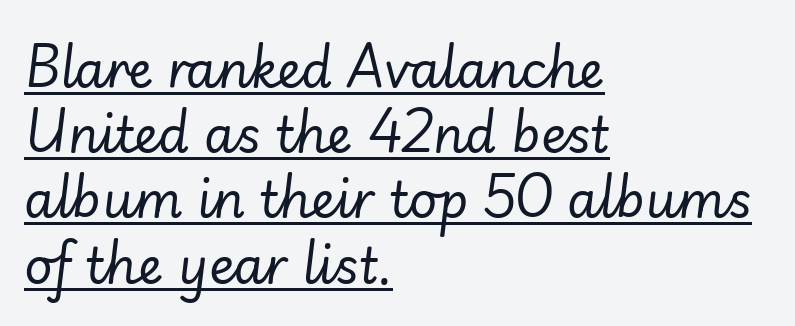
{"italic": "yes", "lean": "right", "slant_degrees": 7, "bold": "no", "weight": "regular", "width": "normal", "stroke_contrast": "low", "x_height": "small", "monospaced": "no", "underline": "yes", "align": "left", "line_spacing": "normal", "line_spacing_ratio": 1.33, "letter_spacing": "normal", "letter_spacing_em": 0.0, "glyph_px": 49}
